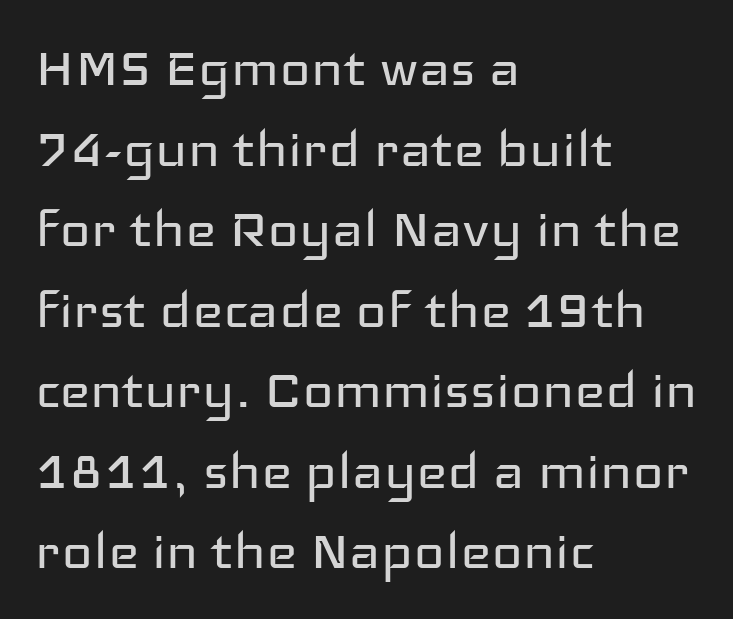
{"serif": "no", "italic": "no", "bold": "no", "weight": "regular", "width": "wide", "stroke_contrast": "low", "x_height": "medium", "monospaced": "no", "underline": "no", "align": "left", "line_spacing_ratio": 1.22, "letter_spacing": "normal", "letter_spacing_em": 0.0, "glyph_px": 66}
